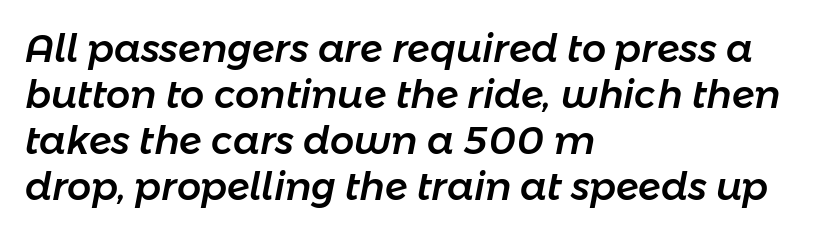
The image shows 38 px text type, italic (leaning right); set left-aligned, line spacing 1.21x, normal letter spacing, not underlined; low stroke contrast and a medium x-height.
